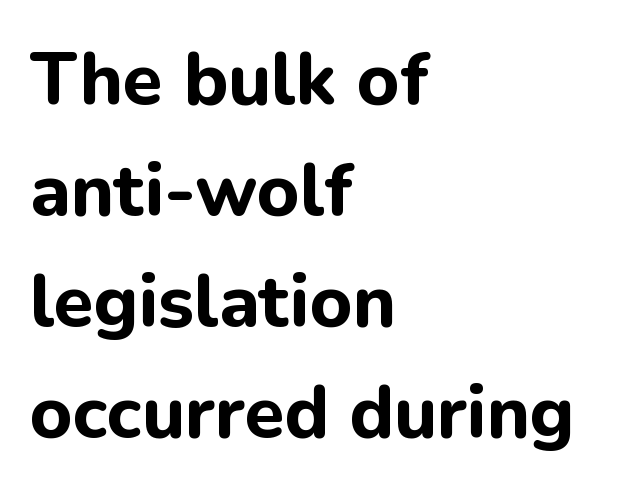
Q: Is the text bold? A: Yes.
Q: Is the text italic (slanted)? A: No, it is upright.
Q: Is the typeface a serif or a sans-serif typeface? A: Sans-serif.
Q: Is the text underlined? A: No.
Q: How is the paragraph aligned? A: Left-aligned.
Q: Is the spacing between letters normal or unusually wide? A: Normal.
Q: Is the spacing between lines tight, normal or loose? A: Normal.
Q: Width (condensed, normal, or wide)? A: Normal.
Q: Stroke contrast? A: Low.
Q: x-height? A: Medium.
Q: Monospaced? A: No.
